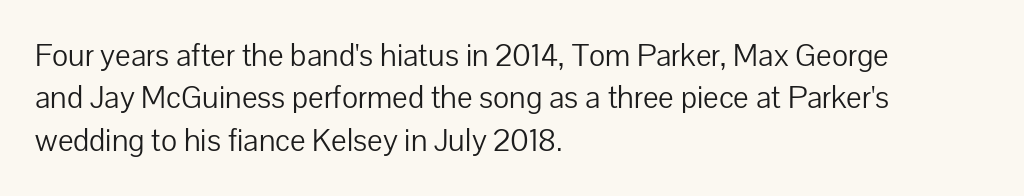
The typesetter chose a ragged-right arrangement here. The letters advance in unequal steps, a hallmark of proportional type. Posture: vertical. Descenders hang freely into open space.
